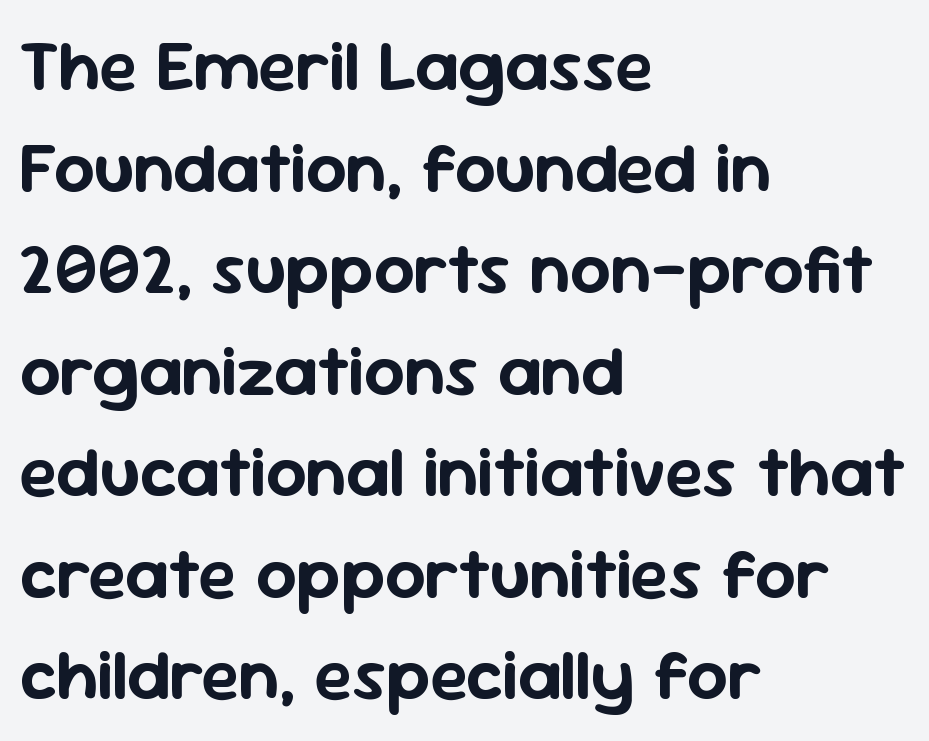
Q: Is the text italic (slanted)? A: No, it is upright.
Q: Is the typeface a serif or a sans-serif typeface? A: Sans-serif.
Q: Is the text underlined? A: No.
Q: How is the paragraph aligned? A: Left-aligned.
Q: Is the spacing between letters normal or unusually wide? A: Normal.
Q: Is the spacing between lines tight, normal or loose? A: Normal.
Q: Width (condensed, normal, or wide)? A: Normal.
Q: Stroke contrast? A: Low.
Q: x-height? A: Medium.
Q: Monospaced? A: No.
